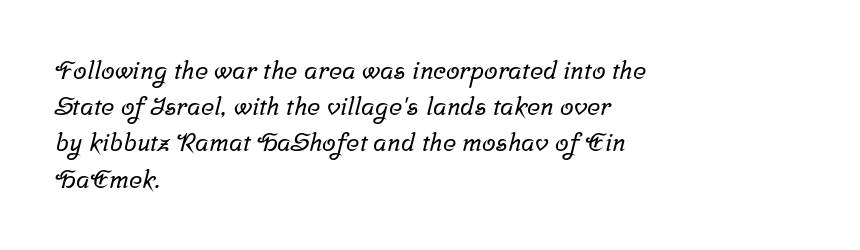
The face used here is rendered with its standard letterfit. Regarding leading, the lines here are spaced in the standard way. Visually the block forms a straight wall on the left and a jagged coastline on the right. The words here are not underlined.
